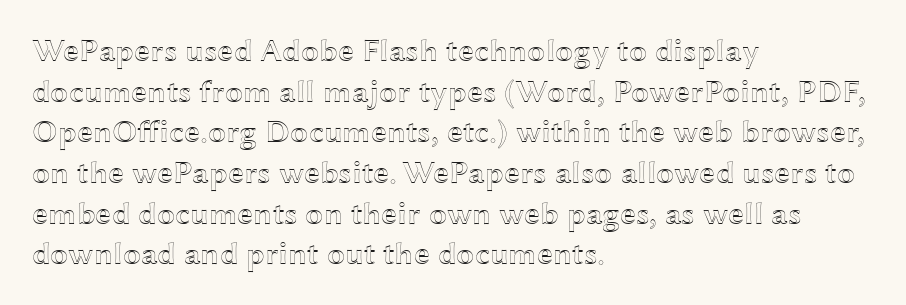
Q: Is the text italic (slanted)? A: No, it is upright.
Q: Is the text underlined? A: No.
Q: How is the paragraph aligned? A: Left-aligned.
Q: Is the spacing between letters normal or unusually wide? A: Normal.
Q: Is the spacing between lines tight, normal or loose? A: Normal.
Q: Width (condensed, normal, or wide)? A: Wide.
Q: x-height? A: Medium.
Q: Monospaced? A: No.
